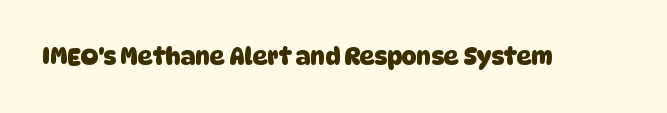
Q: Is the text bold? A: Yes.
Q: Is the text underlined? A: No.
Q: Is the spacing between letters normal or unusually wide? A: Normal.
